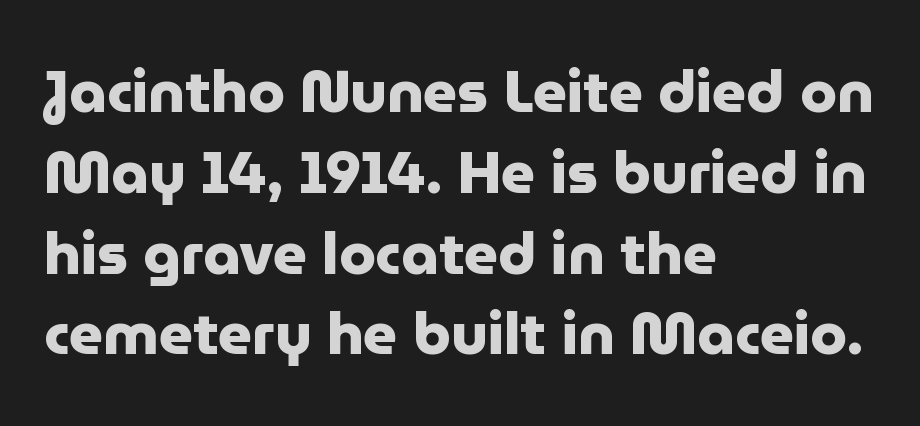
Q: Is the text bold? A: Yes.
Q: Is the text italic (slanted)? A: No, it is upright.
Q: Is the typeface a serif or a sans-serif typeface? A: Sans-serif.
Q: Is the text underlined? A: No.
Q: How is the paragraph aligned? A: Left-aligned.
Q: Is the spacing between letters normal or unusually wide? A: Normal.
Q: Is the spacing between lines tight, normal or loose? A: Normal.
Q: Width (condensed, normal, or wide)? A: Normal.
Q: Stroke contrast? A: Low.
Q: x-height? A: Medium.
Q: Monospaced? A: No.
